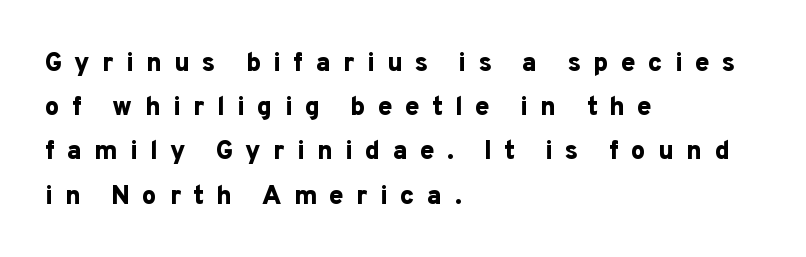
Q: Is the text bold? A: Yes.
Q: Is the text italic (slanted)? A: No, it is upright.
Q: Is the text underlined? A: No.
Q: How is the paragraph aligned? A: Left-aligned.
Q: Is the spacing between letters normal or unusually wide? A: Unusually wide.
Q: Is the spacing between lines tight, normal or loose? A: Normal.
